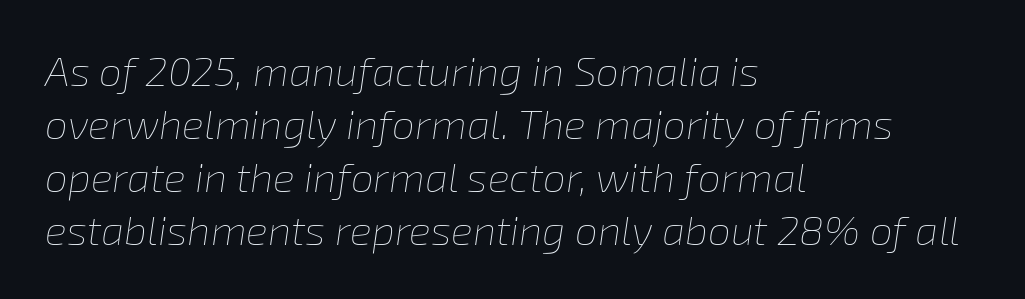
{"italic": "yes", "lean": "right", "slant_degrees": 8, "bold": "no", "weight": "thin", "width": "normal", "stroke_contrast": "low", "x_height": "medium", "monospaced": "no", "underline": "no", "align": "left", "line_spacing": "normal", "line_spacing_ratio": 1.29, "letter_spacing": "normal", "letter_spacing_em": 0.0, "glyph_px": 41}
